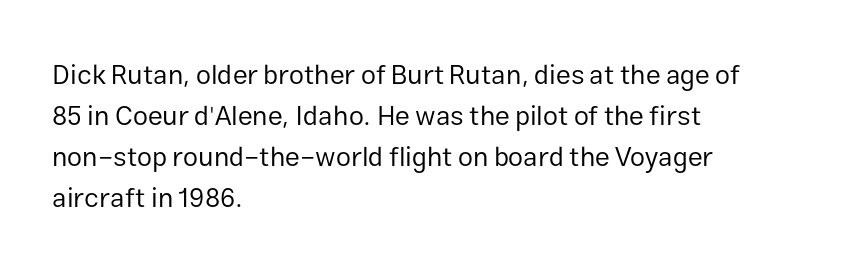
{"italic": "no", "bold": "no", "underline": "no", "align": "left", "line_spacing": "normal", "line_spacing_ratio": 1.52, "letter_spacing": "normal", "letter_spacing_em": 0.0, "glyph_px": 27}
